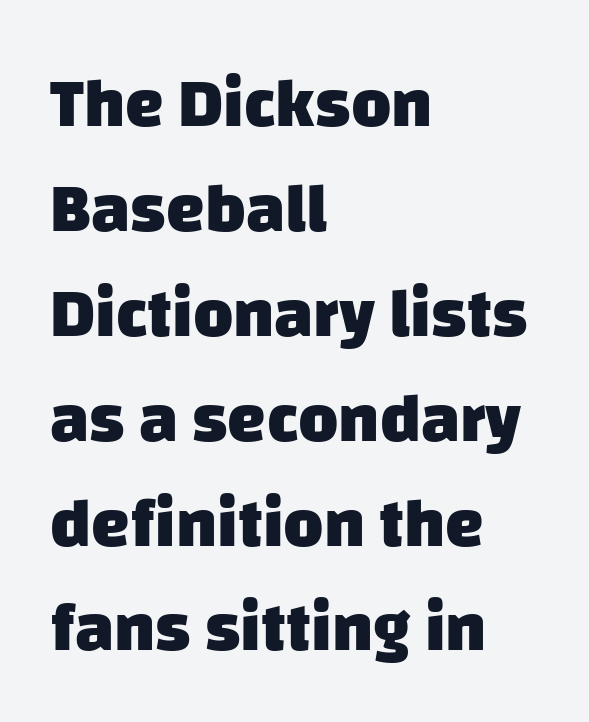
Teacher's note: observe the even left margin — that is flush-left alignment. Is the type bold? Yes — the strokes are clearly thick and heavy. The rendering uses a moderate line-height, typical for paragraphs. Letters rest on an invisible, unmarked baseline. The line texture is even and compact thanks to regular tracking.
